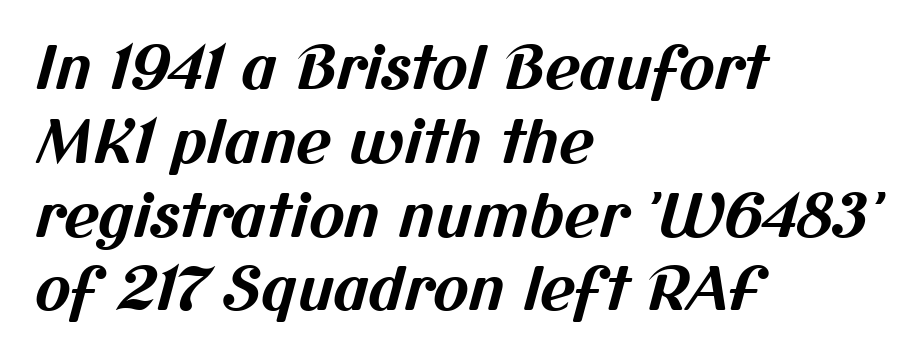
Q: Is the text bold? A: Yes.
Q: Is the typeface a serif or a sans-serif typeface? A: Sans-serif.
Q: Is the text underlined? A: No.
Q: How is the paragraph aligned? A: Left-aligned.
Q: Is the spacing between letters normal or unusually wide? A: Normal.
Q: Width (condensed, normal, or wide)? A: Normal.
Q: Stroke contrast? A: Medium.
Q: x-height? A: Medium.
Q: Monospaced? A: No.
